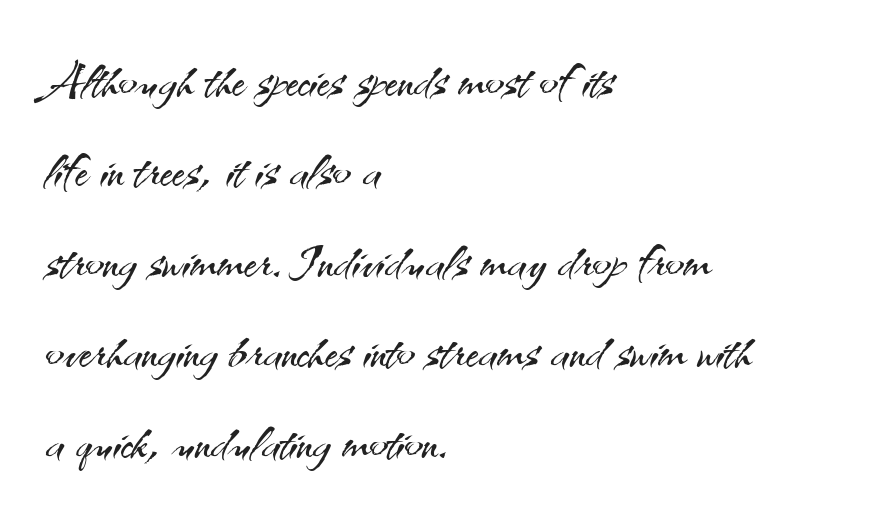
The image shows 69 px light sans-serif type; set left-aligned, normal line spacing (1.31x), normal letter spacing, not underlined; medium stroke contrast and a small x-height.
